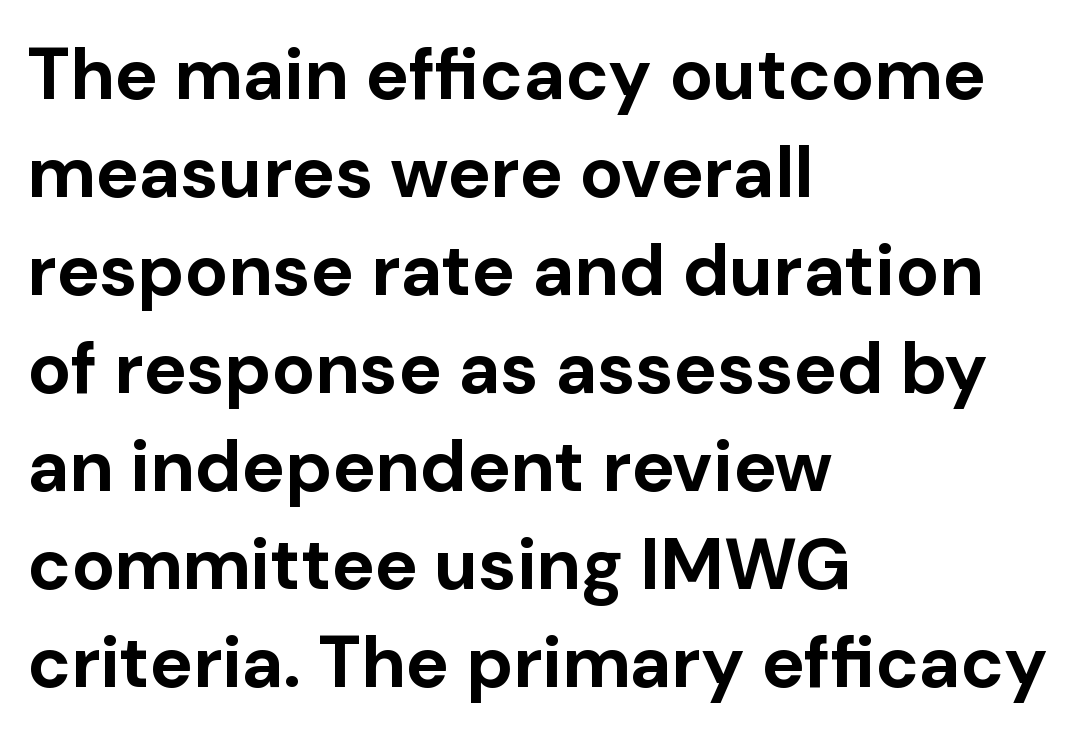
Q: Is the text bold? A: Yes.
Q: Is the text italic (slanted)? A: No, it is upright.
Q: Is the typeface a serif or a sans-serif typeface? A: Sans-serif.
Q: Is the text underlined? A: No.
Q: How is the paragraph aligned? A: Left-aligned.
Q: Is the spacing between letters normal or unusually wide? A: Normal.
Q: Is the spacing between lines tight, normal or loose? A: Normal.
Q: Width (condensed, normal, or wide)? A: Normal.
Q: Stroke contrast? A: Low.
Q: x-height? A: Medium.
Q: Monospaced? A: No.
